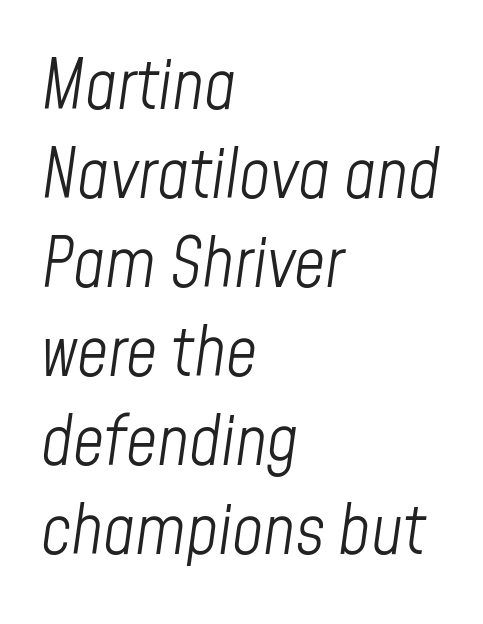
The image shows 68 px light, condensed type, italic (leaning right); set left-aligned, normal line spacing (1.31x), normal letter spacing, not underlined; low stroke contrast and a medium x-height.
